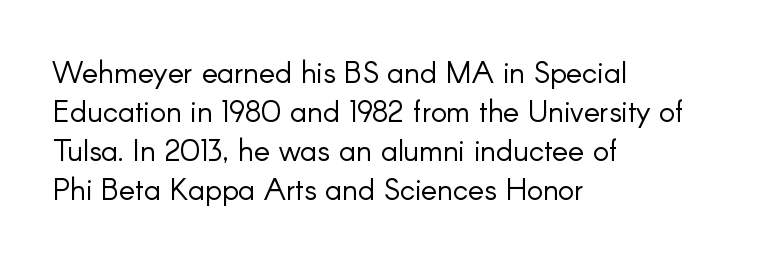
Leading: standard. Each letter keeps its own natural width here, so spacing adapts to shape. Weight: in the light-to-regular range. Nope, not italic — everything's standing straight.
